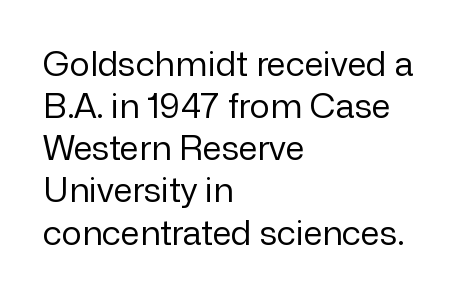
{"serif": "no", "italic": "no", "bold": "no", "weight": "regular", "width": "normal", "stroke_contrast": "low", "x_height": "medium", "monospaced": "no", "underline": "no", "align": "left", "line_spacing_ratio": 1.24, "letter_spacing": "normal", "letter_spacing_em": 0.0, "glyph_px": 34}
